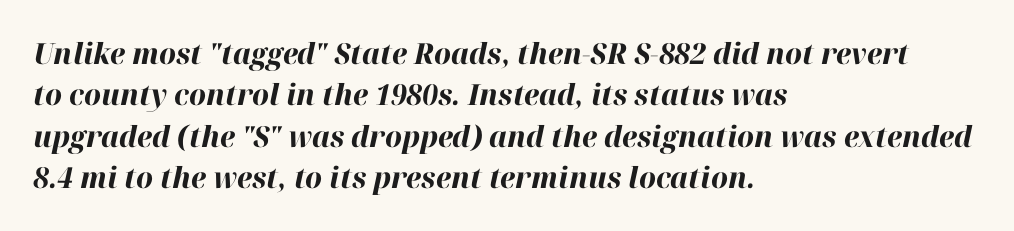
Q: Is the text bold? A: Yes.
Q: Is the text italic (slanted)? A: Yes, it leans right by about 12 degrees.
Q: Is the text underlined? A: No.
Q: How is the paragraph aligned? A: Left-aligned.
Q: Is the spacing between letters normal or unusually wide? A: Normal.
Q: Is the spacing between lines tight, normal or loose? A: Normal.
Q: Width (condensed, normal, or wide)? A: Normal.
Q: Stroke contrast? A: High.
Q: x-height? A: Medium.
Q: Monospaced? A: No.
